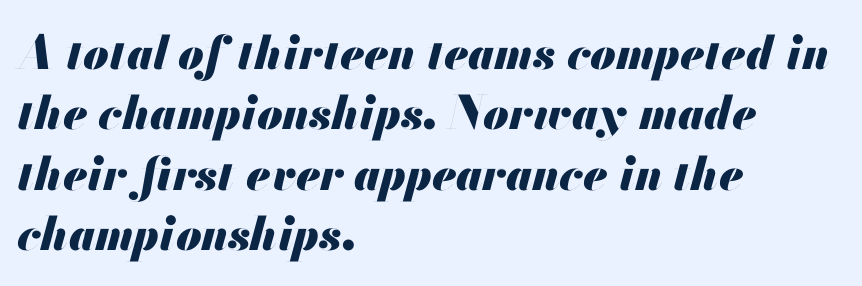
{"italic": "yes", "lean": "right", "slant_degrees": 13, "bold": "yes", "weight": "heavy", "width": "normal", "stroke_contrast": "medium", "x_height": "small", "monospaced": "no", "underline": "no", "align": "left", "line_spacing": "normal", "line_spacing_ratio": 1.31, "letter_spacing": "normal", "letter_spacing_em": 0.0, "glyph_px": 46}
